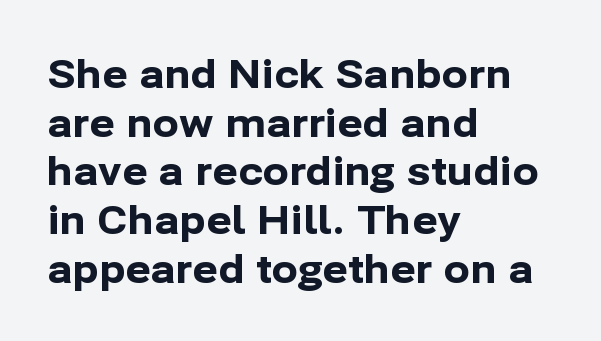
{"serif": "no", "italic": "no", "bold": "yes", "weight": "bold", "width": "normal", "stroke_contrast": "low", "x_height": "medium", "monospaced": "no", "underline": "no", "align": "left", "line_spacing": "normal", "line_spacing_ratio": 1.25, "letter_spacing": "normal", "letter_spacing_em": 0.0, "glyph_px": 39}
